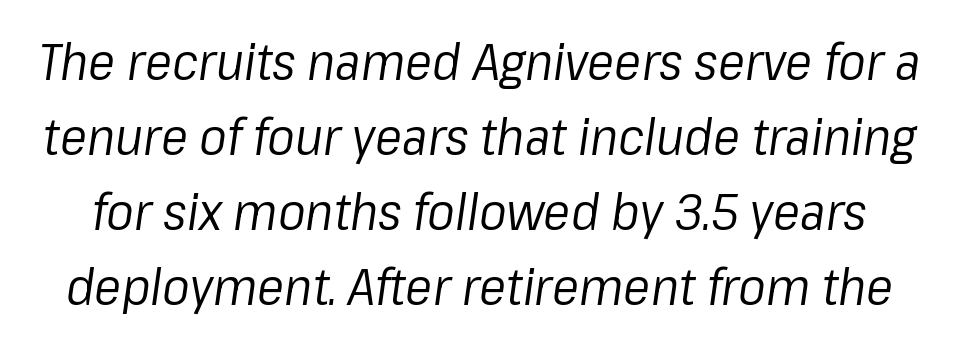
Would a proofreader flag this as italicized? Yes. Think of a printed novel: that variable character pitch is what you see here. Vertically, the passage feels balanced, rows spaced as you'd expect. Glyph-to-glyph distance matches everyday printed text. Letters rest on an invisible, unmarked baseline.
